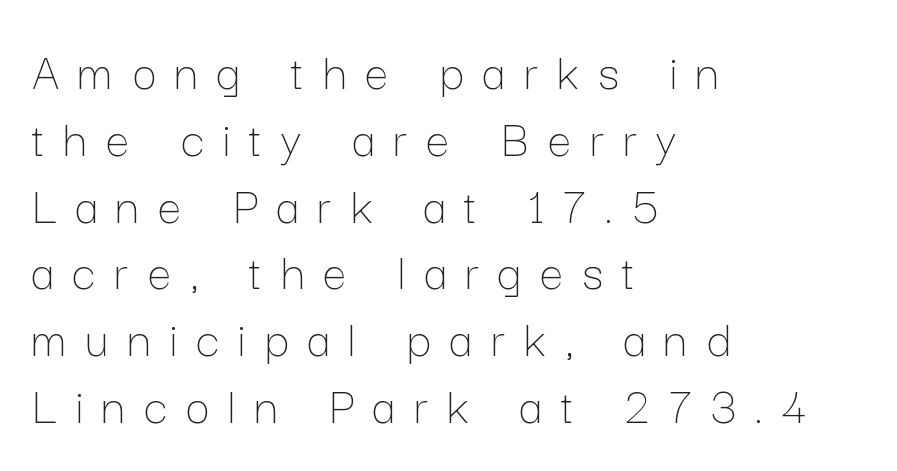
The letters advance in unequal steps, a hallmark of proportional type. Does the lettering tilt? It doesn't — this is upright. Each stroke keeps to a modest, everyday thickness or less. The rendering anchors every line to the left-hand side. Anything drawn beneath the words? Only blank space.
